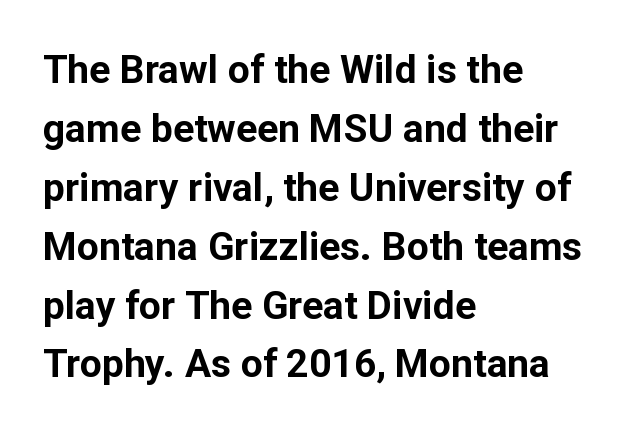
The image shows 39 px bold sans-serif type, upright; set left-aligned, normal line spacing (1.51x), normal letter spacing, not underlined; low stroke contrast and a medium x-height.
